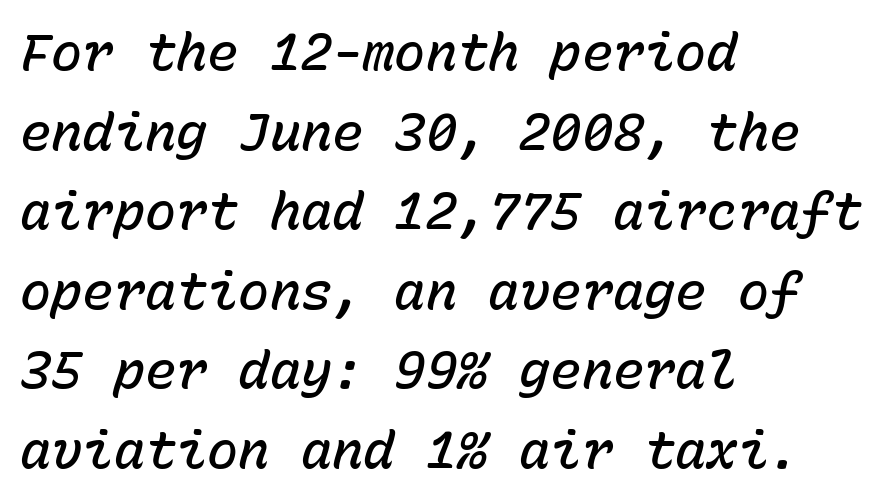
The image shows 52 px semibold type, italic (leaning right), monospaced; set left-aligned, normal line spacing (1.53x), normal letter spacing, not underlined; low stroke contrast and a medium x-height.
